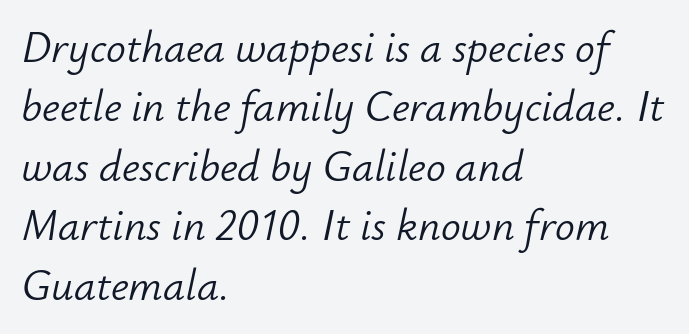
The paragraph has a hard left edge and a soft right edge. Leading matches the norm, producing a regular column. Italic? Definitely — the glyphs are oblique. There is no visible air inserted between adjacent glyphs.
